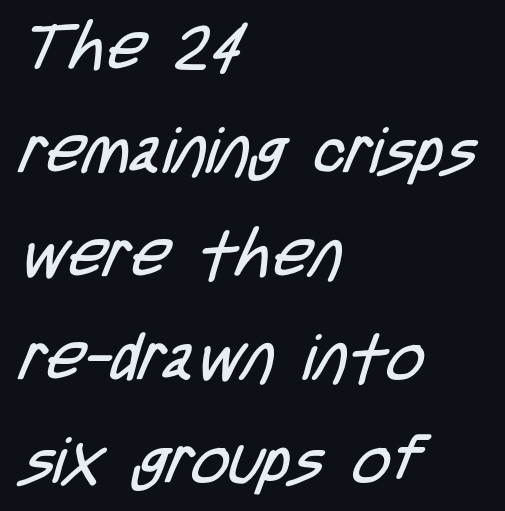
The image shows 65 px regular-weight, condensed sans-serif type; set left-aligned, normal line spacing (1.59x), normal letter spacing, not underlined; low stroke contrast and a large x-height.
